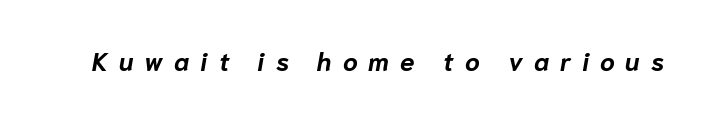
{"italic": "yes", "lean": "right", "slant_degrees": 10, "bold": "yes", "underline": "no", "letter_spacing": "wide", "letter_spacing_em": 0.42, "glyph_px": 26}
